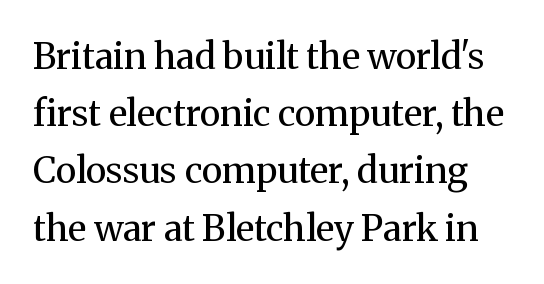
Q: Is the text bold? A: No.
Q: Is the text italic (slanted)? A: No, it is upright.
Q: Is the typeface a serif or a sans-serif typeface? A: Serif.
Q: Is the text underlined? A: No.
Q: Is the spacing between letters normal or unusually wide? A: Normal.
Q: Is the spacing between lines tight, normal or loose? A: Normal.
Q: Width (condensed, normal, or wide)? A: Normal.
Q: Stroke contrast? A: Medium.
Q: x-height? A: Medium.
Q: Monospaced? A: No.
